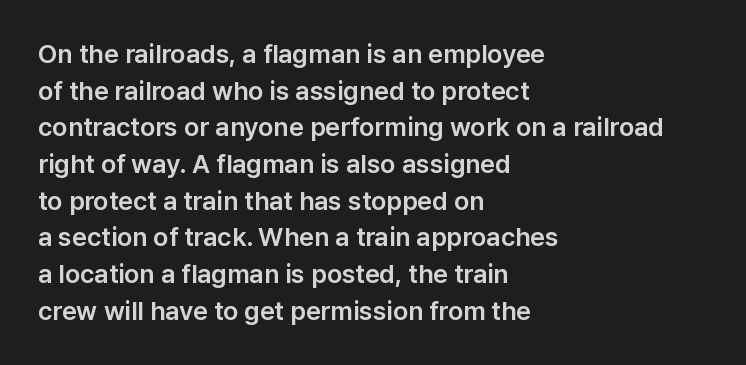
{"italic": "no", "underline": "no", "align": "left", "line_spacing": "normal", "line_spacing_ratio": 1.41, "letter_spacing": "normal", "letter_spacing_em": 0.0, "glyph_px": 26}
